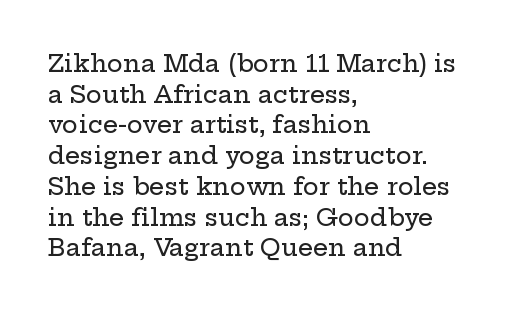
The image shows 24 px text type, upright; set left-aligned, normal line spacing (1.28x), normal letter spacing, not underlined.
